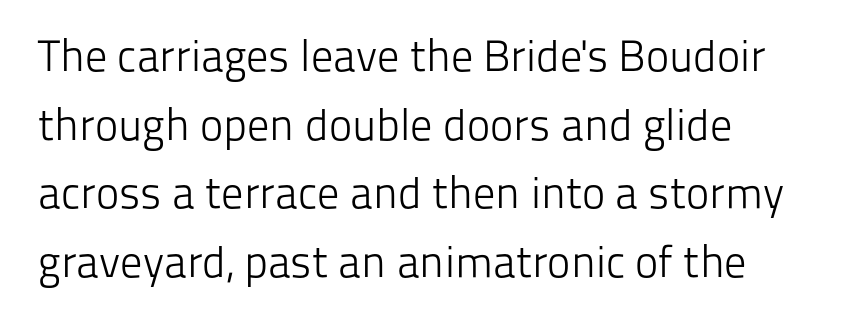
The image shows 44 px light sans-serif type, upright; set left-aligned, normal line spacing (1.56x), normal letter spacing, not underlined; low stroke contrast and a medium x-height.
